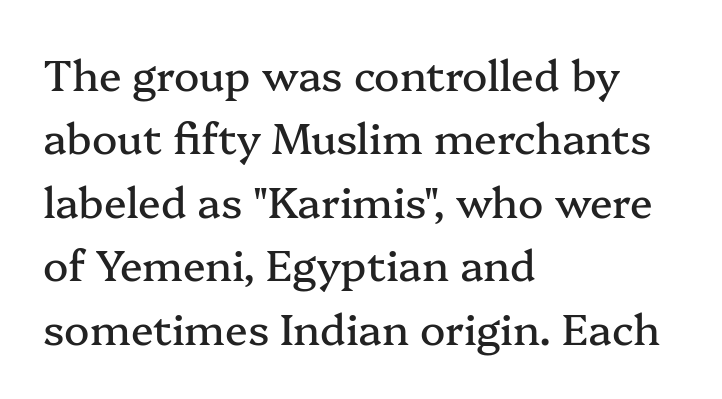
{"serif": "yes", "italic": "no", "width": "normal", "stroke_contrast": "medium", "x_height": "medium", "monospaced": "no", "underline": "no", "align": "left", "line_spacing": "normal", "line_spacing_ratio": 1.51, "letter_spacing": "normal", "letter_spacing_em": 0.0, "glyph_px": 42}
